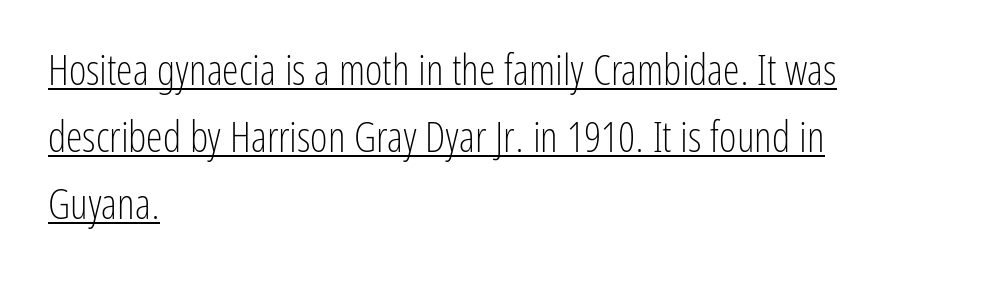
The image shows 42 px light, condensed sans-serif type, upright; set left-aligned, normal line spacing (1.59x), normal letter spacing, underlined; low stroke contrast and a medium x-height.
